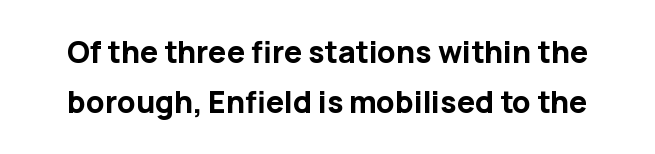
{"serif": "no", "italic": "no", "bold": "yes", "weight": "bold", "width": "normal", "stroke_contrast": "low", "x_height": "medium", "monospaced": "no", "underline": "no", "line_spacing": "normal", "line_spacing_ratio": 1.68, "letter_spacing": "normal", "letter_spacing_em": 0.0, "glyph_px": 30}
